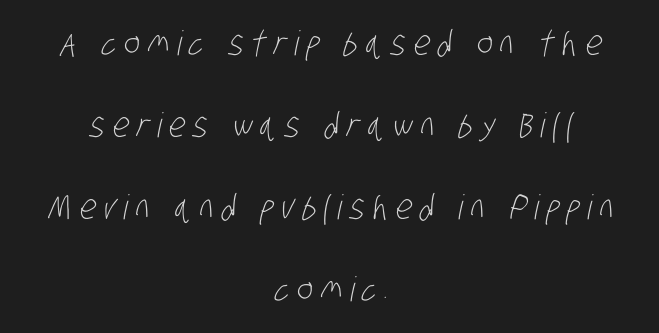
Underlining? Definitely not there. Casual observation: everything's sitting right in the middle. The letters are spread apart with noticeably loose tracking. This reads as an unemphasized weight, regular at the heaviest. Here the designer chose a conventional face with non-uniform glyph widths.
